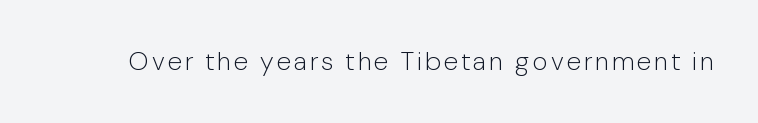
{"italic": "no", "bold": "no", "underline": "no", "glyph_px": 26}
